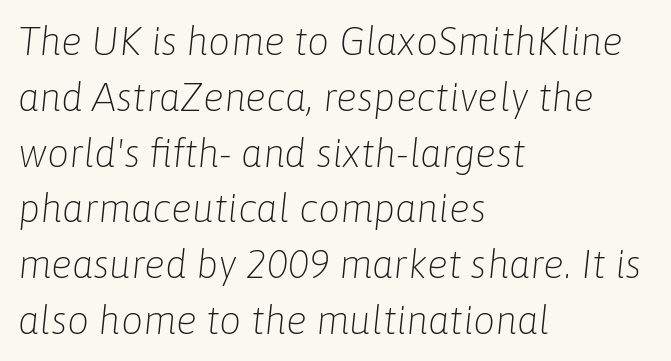
{"italic": "yes", "lean": "right", "slant_degrees": 6, "bold": "no", "weight": "light", "width": "normal", "stroke_contrast": "low", "x_height": "medium", "monospaced": "no", "underline": "no", "align": "left", "line_spacing": "normal", "line_spacing_ratio": 1.43, "letter_spacing": "normal", "letter_spacing_em": 0.0, "glyph_px": 39}
